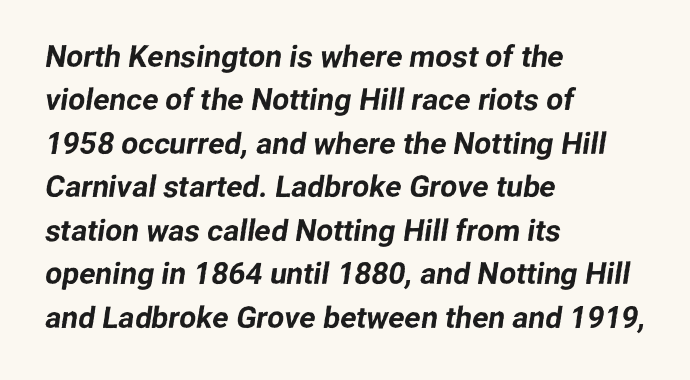
{"serif": "no", "width": "normal", "stroke_contrast": "low", "x_height": "medium", "monospaced": "no", "underline": "no", "align": "left", "line_spacing": "normal", "line_spacing_ratio": 1.45, "letter_spacing": "normal", "letter_spacing_em": 0.0, "glyph_px": 30}
